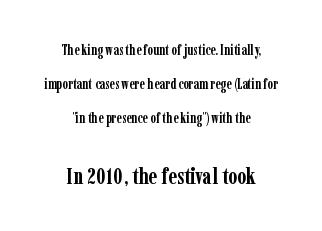
Q: Is the text bold? A: Yes.
Q: Is the text italic (slanted)? A: No, it is upright.
Q: Is the text underlined? A: No.
Q: How is the paragraph aligned? A: Centered.
Q: Is the spacing between letters normal or unusually wide? A: Normal.
Q: Is the spacing between lines tight, normal or loose? A: Loose.
Q: Which block of text is set in a larger size, the first (top) or the second (bottom)? A: The second (bottom) one.
